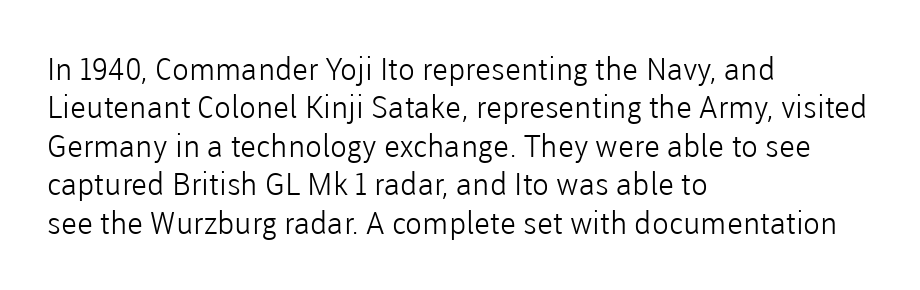
Q: Is the text bold? A: No.
Q: Is the text italic (slanted)? A: No, it is upright.
Q: Is the typeface a serif or a sans-serif typeface? A: Sans-serif.
Q: Is the text underlined? A: No.
Q: How is the paragraph aligned? A: Left-aligned.
Q: Is the spacing between letters normal or unusually wide? A: Normal.
Q: Width (condensed, normal, or wide)? A: Normal.
Q: Stroke contrast? A: Low.
Q: x-height? A: Medium.
Q: Monospaced? A: No.
